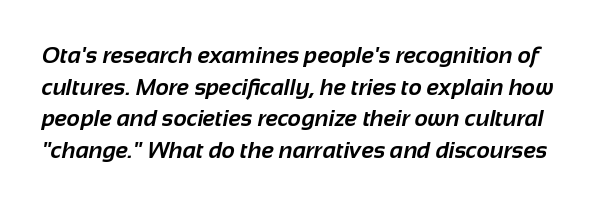
The image shows 23 px bold type; set normal line spacing (1.38x), normal letter spacing, not underlined.
